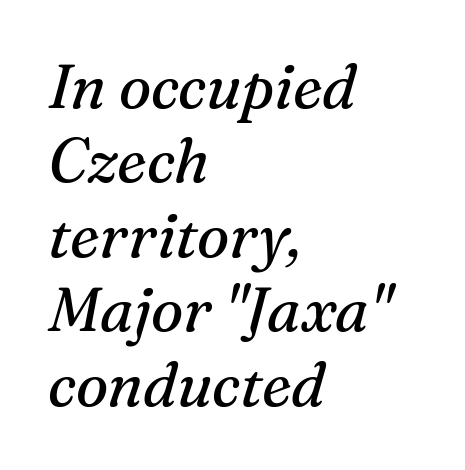
The rag falls on the right side of this text block. Yep, those are serifs on the letters. Each stroke keeps to a modest, everyday thickness or less. Do the characters align in a grid? No, the font is proportional.
